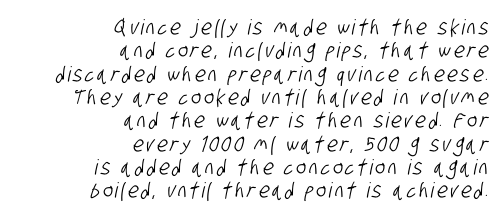
Teacher's note: observe the even right margin — that is flush-right alignment. Only glyphs here, with clear space below each row. Summary of vertical rhythm: compact, with narrow interline spacing.
